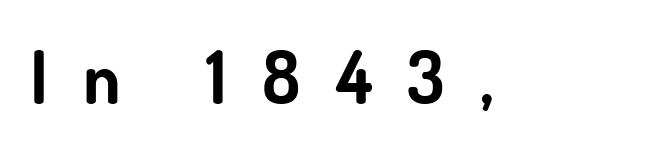
The axis of the letterforms is exactly vertical. Display-style spreading of the glyphs; the letterfit is very open. Beneath every word, the page is bare. Serifs: no, the terminals of the letterforms are clean. Students, this is bold: see how much ink each stroke carries. Spacing verdict: proportional, widths tailored to each character.
